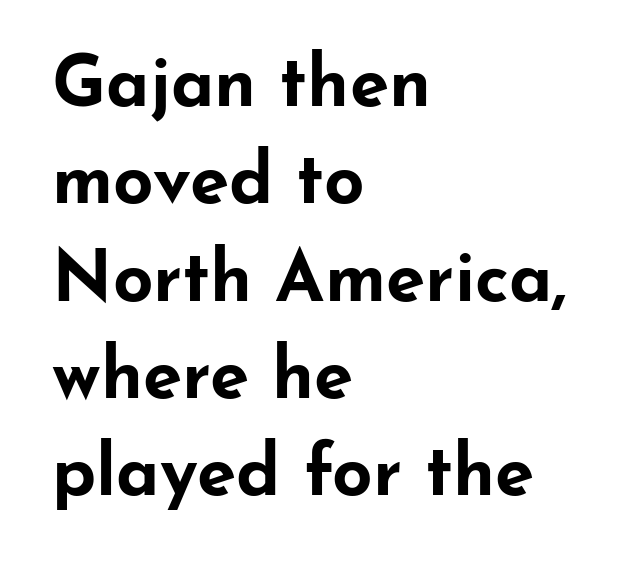
The image shows 71 px bold, wide sans-serif type, upright; set left-aligned, normal line spacing (1.37x), normal letter spacing, not underlined; low stroke contrast and a small x-height.
